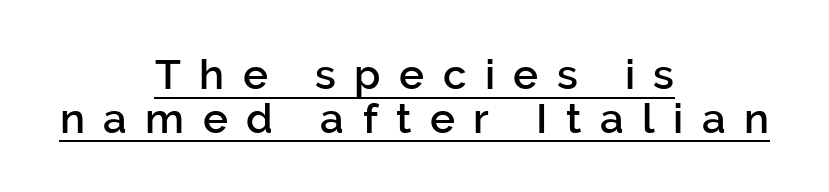
{"serif": "no", "italic": "no", "bold": "semi", "weight": "semibold", "width": "normal", "stroke_contrast": "low", "x_height": "medium", "monospaced": "no", "underline": "yes", "align": "center", "line_spacing": "tight", "line_spacing_ratio": 1.04, "letter_spacing": "wide", "letter_spacing_em": 0.44, "glyph_px": 42}
